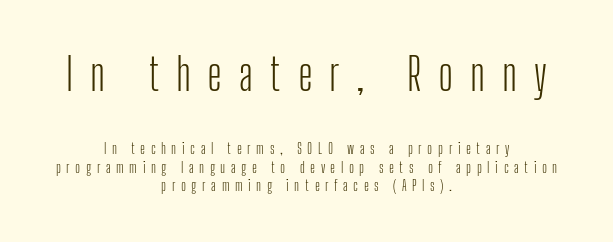
The image shows 45 px light, condensed sans-serif type, upright; set centered, normal line spacing (1.26x), unusually wide letter spacing (+0.37 em), not underlined; the first (top) block is 3.0x larger; low stroke contrast and a medium x-height.
